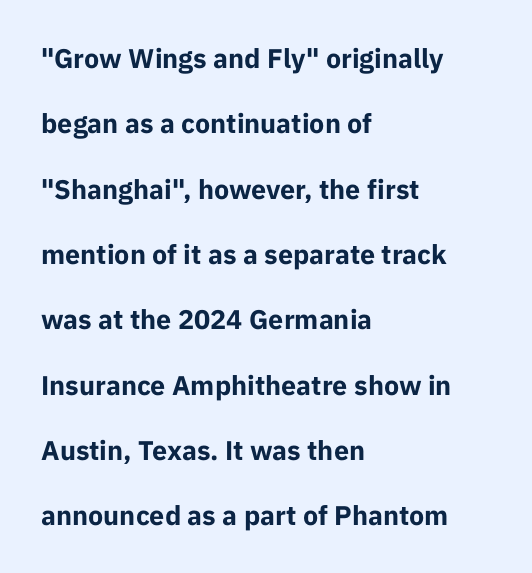
Q: Is the text bold? A: Yes.
Q: Is the text italic (slanted)? A: No, it is upright.
Q: Is the text underlined? A: No.
Q: How is the paragraph aligned? A: Left-aligned.
Q: Is the spacing between letters normal or unusually wide? A: Normal.
Q: Is the spacing between lines tight, normal or loose? A: Loose.
